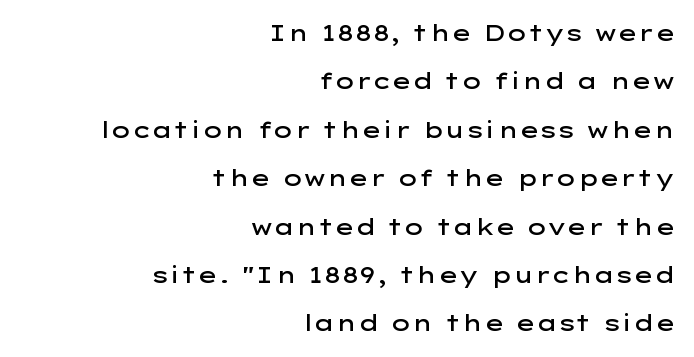
Check the space under the baseline: it is left empty. The typography opts for an upright posture over an oblique one. These lines keep a tight, regular rhythm from letter to letter. Every letter is mildly thick-stroked: semibold rather than bold. Notice how the passage keeps a crisp vertical edge on the right only.
